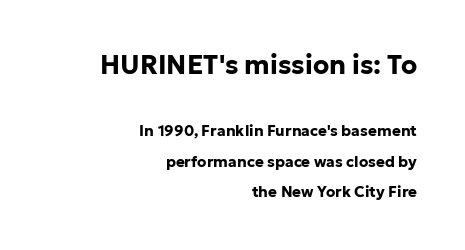
The image shows 26 px bold type, upright; set right-aligned, loose line spacing (2.02x), normal letter spacing, not underlined; the first (top) block is 1.73x larger.
